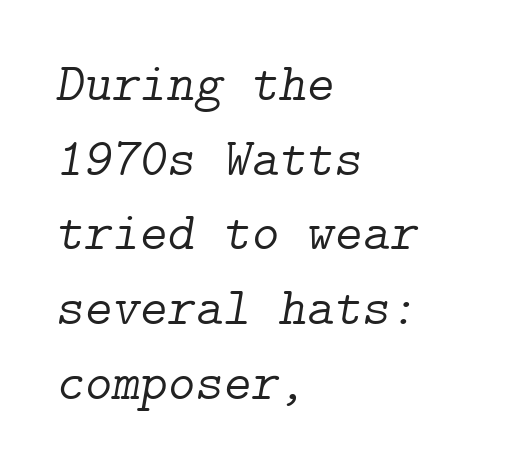
The image shows 53 px light serif type, italic (leaning right); set left-aligned, normal line spacing (1.41x), normal letter spacing, not underlined; low stroke contrast and a medium x-height.
